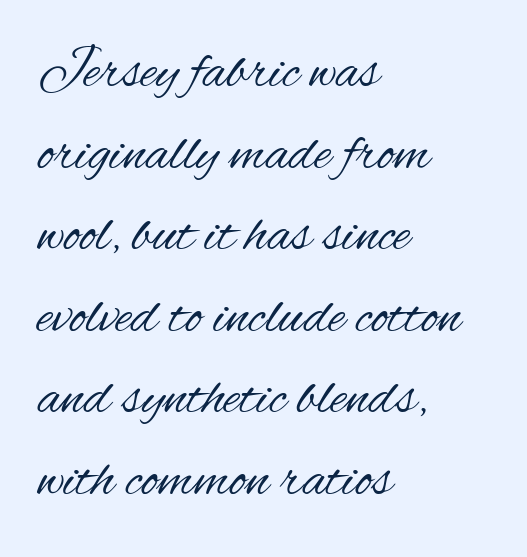
Q: Is the text bold? A: No.
Q: Is the text italic (slanted)? A: Yes.
Q: Is the typeface a serif or a sans-serif typeface? A: Sans-serif.
Q: Is the text underlined? A: No.
Q: How is the paragraph aligned? A: Left-aligned.
Q: Is the spacing between letters normal or unusually wide? A: Normal.
Q: Is the spacing between lines tight, normal or loose? A: Normal.
Q: Width (condensed, normal, or wide)? A: Condensed.
Q: Stroke contrast? A: Medium.
Q: x-height? A: Small.
Q: Monospaced? A: No.
